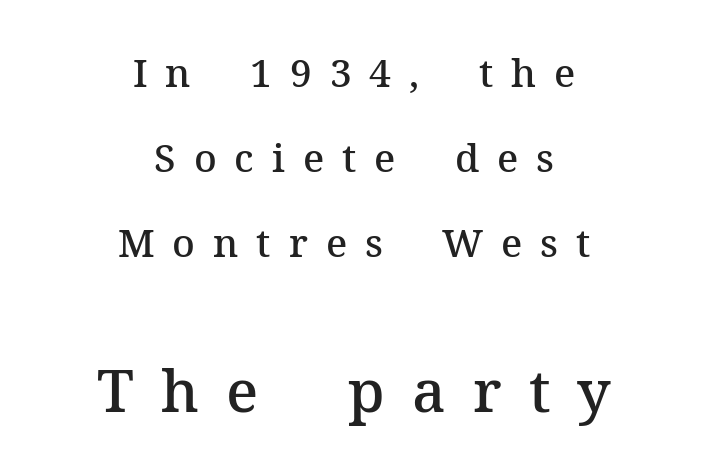
{"serif": "yes", "italic": "no", "bold": "semi", "weight": "semibold", "width": "normal", "stroke_contrast": "medium", "x_height": "medium", "monospaced": "no", "underline": "no", "align": "center", "line_spacing": "loose", "line_spacing_ratio": 2.18, "letter_spacing": "wide", "letter_spacing_em": 0.46, "larger_block": "second", "size_ratio": 1.51, "glyph_px": 59}
